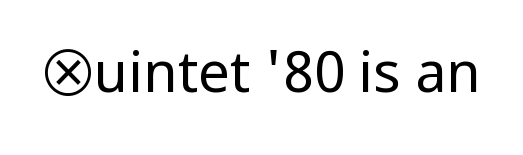
Each letter keeps its own natural width here, so spacing adapts to shape. The typography opts for an upright posture over an oblique one. Glance below the letters and you will spot only blank space. Heaviness? Minimal to ordinary, like unemphasized prose. No extra tracking has been applied to these lines.
